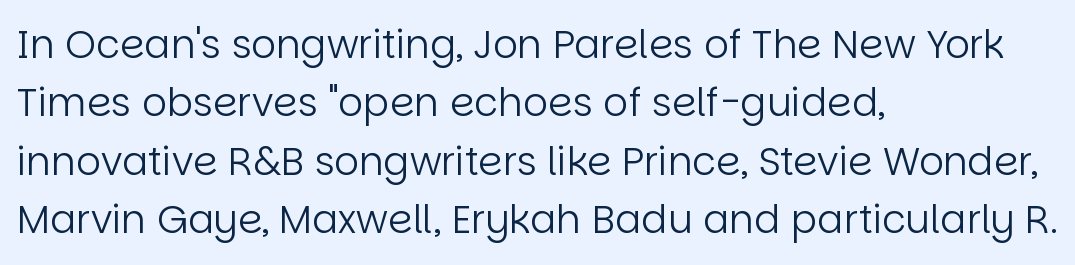
{"serif": "no", "italic": "no", "bold": "no", "weight": "regular", "width": "normal", "stroke_contrast": "low", "x_height": "large", "monospaced": "no", "underline": "no", "align": "left", "line_spacing": "normal", "line_spacing_ratio": 1.5, "letter_spacing": "normal", "letter_spacing_em": 0.0, "glyph_px": 39}
